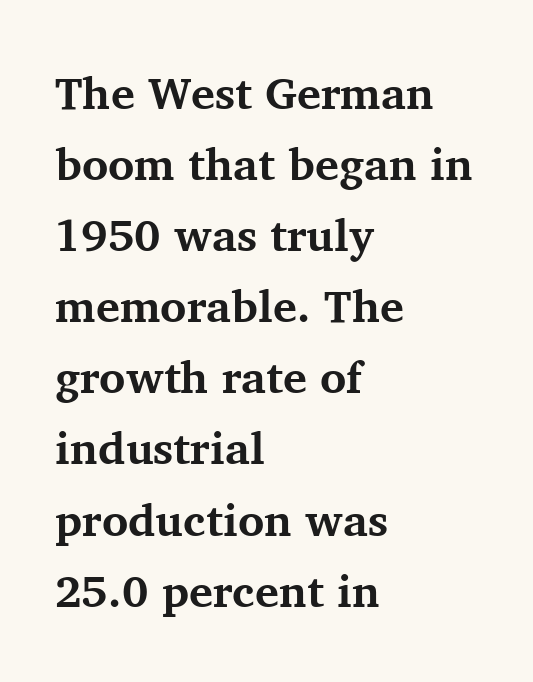
Q: Is the text bold? A: Yes.
Q: Is the text italic (slanted)? A: No, it is upright.
Q: Is the typeface a serif or a sans-serif typeface? A: Serif.
Q: Is the text underlined? A: No.
Q: How is the paragraph aligned? A: Left-aligned.
Q: Is the spacing between letters normal or unusually wide? A: Normal.
Q: Is the spacing between lines tight, normal or loose? A: Normal.
Q: Width (condensed, normal, or wide)? A: Normal.
Q: Stroke contrast? A: Medium.
Q: x-height? A: Medium.
Q: Monospaced? A: No.
